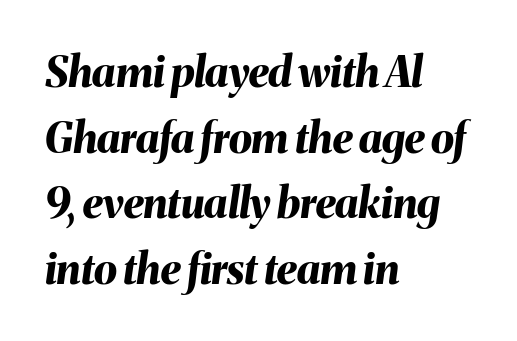
Q: Is the text bold? A: Yes.
Q: Is the text italic (slanted)? A: Yes, it leans right by about 8 degrees.
Q: Is the text underlined? A: No.
Q: How is the paragraph aligned? A: Left-aligned.
Q: Is the spacing between letters normal or unusually wide? A: Normal.
Q: Is the spacing between lines tight, normal or loose? A: Normal.
Q: Width (condensed, normal, or wide)? A: Normal.
Q: Stroke contrast? A: Medium.
Q: x-height? A: Medium.
Q: Monospaced? A: No.
